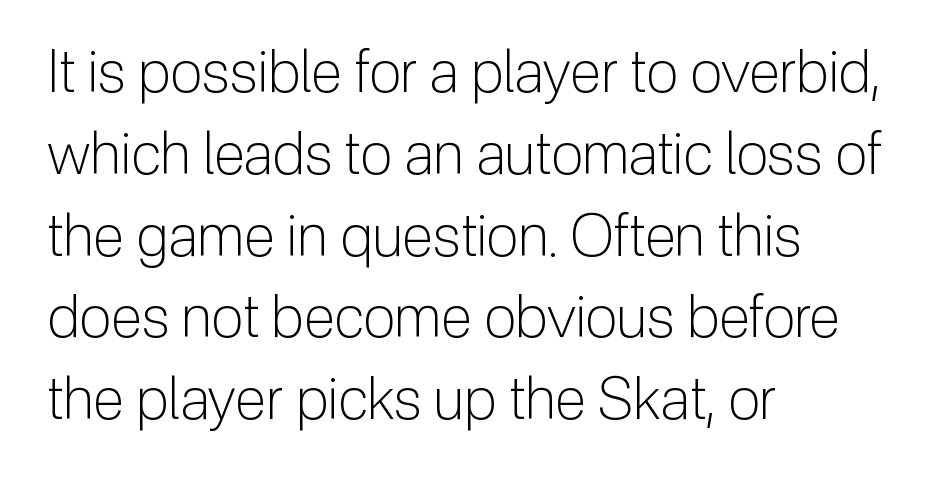
{"serif": "no", "italic": "no", "bold": "no", "weight": "light", "width": "normal", "stroke_contrast": "low", "x_height": "medium", "monospaced": "no", "underline": "no", "align": "left", "line_spacing": "normal", "line_spacing_ratio": 1.41, "letter_spacing": "normal", "letter_spacing_em": 0.0, "glyph_px": 58}
